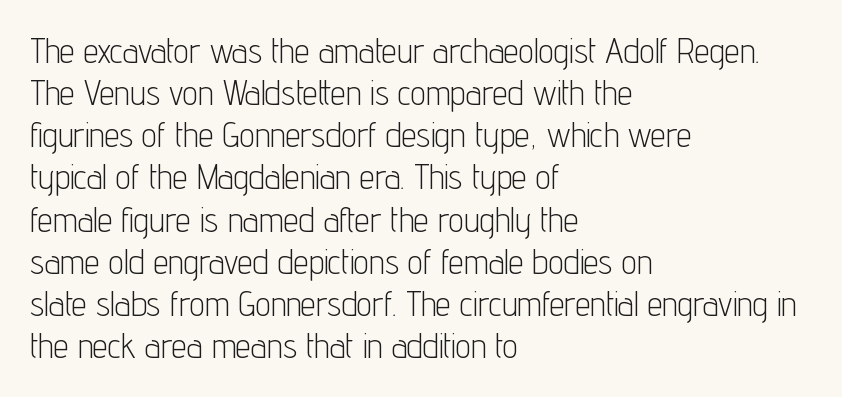
Q: Is the text bold? A: No.
Q: Is the text italic (slanted)? A: No, it is upright.
Q: Is the typeface a serif or a sans-serif typeface? A: Sans-serif.
Q: Is the text underlined? A: No.
Q: How is the paragraph aligned? A: Left-aligned.
Q: Is the spacing between letters normal or unusually wide? A: Normal.
Q: Width (condensed, normal, or wide)? A: Condensed.
Q: Stroke contrast? A: Low.
Q: x-height? A: Medium.
Q: Monospaced? A: No.
